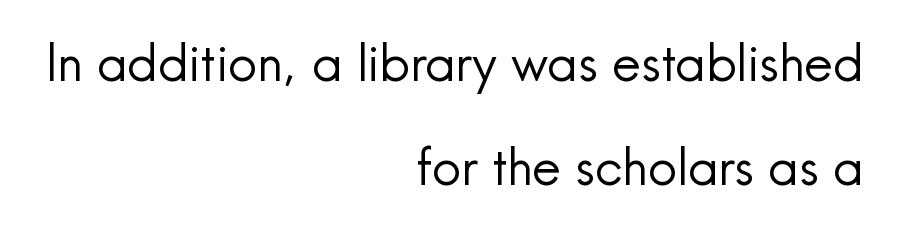
How are the letters spaced? Ordinarily, with no added tracking. The setting favours the right margin, as signatures and pull-quotes sometimes do. Bare-footed words on every line. Do the characters align in a grid? No, the font is proportional. A light-to-regular cut is what we see here. You can tell it's not italic because the verticals are truly vertical.
